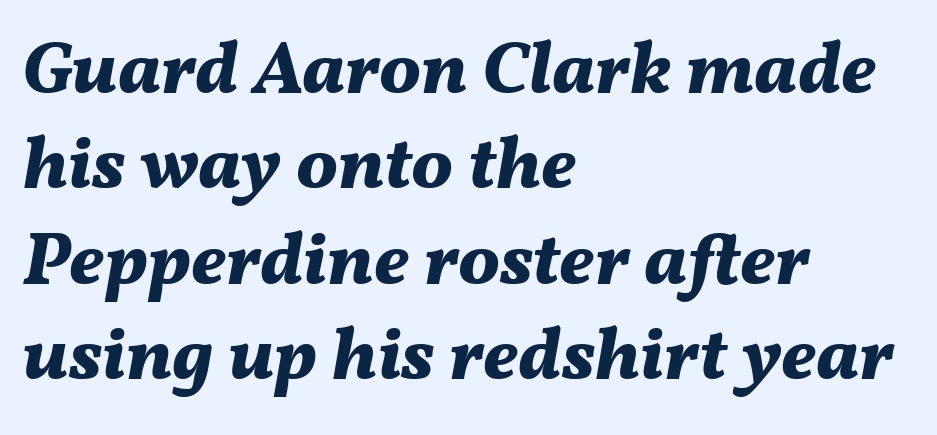
The string is rendered with underlining switched off. Varying glyph widths throughout — classic text-font behaviour. The paragraph shown leans on its left margin. Bold? Absolutely — the strokes are thick and heavy. Tall strokes in this sample are angled rather than plumb.
